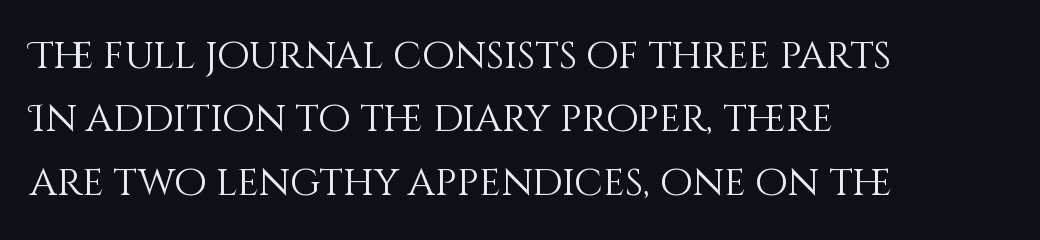
The image shows 38 px light type, upright; set left-aligned, normal line spacing (1.67x), normal letter spacing, not underlined; medium stroke contrast and a large x-height.
